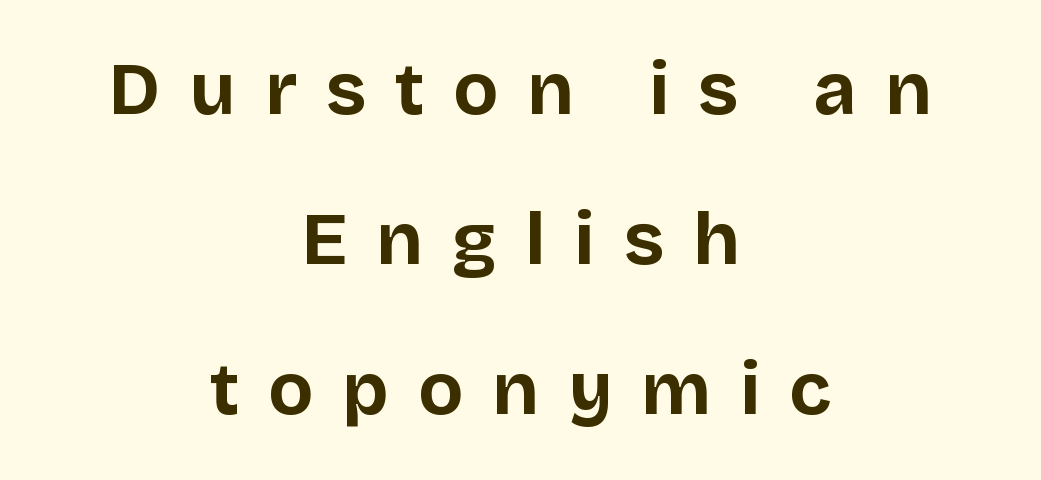
Q: Is the text bold? A: Yes.
Q: Is the text italic (slanted)? A: No, it is upright.
Q: Is the typeface a serif or a sans-serif typeface? A: Sans-serif.
Q: Is the text underlined? A: No.
Q: How is the paragraph aligned? A: Centered.
Q: Is the spacing between letters normal or unusually wide? A: Unusually wide.
Q: Is the spacing between lines tight, normal or loose? A: Loose.
Q: Width (condensed, normal, or wide)? A: Normal.
Q: Stroke contrast? A: Low.
Q: x-height? A: Large.
Q: Monospaced? A: No.
